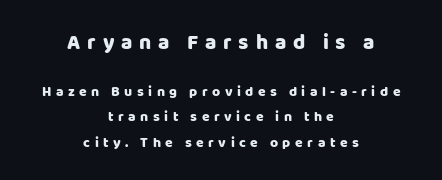
Caption: expanded tracking, letters set apart. Quick note: not italic, upright. Glance below the letters and you will spot only blank space. Does the copy run flush right? No — it is centered line by line.
